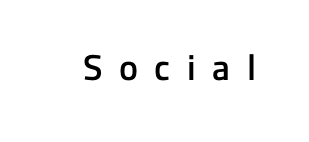
{"serif": "no", "italic": "no", "bold": "semi", "weight": "semibold", "width": "normal", "stroke_contrast": "low", "x_height": "medium", "monospaced": "no", "underline": "no", "letter_spacing": "wide", "letter_spacing_em": 0.46, "glyph_px": 36}
